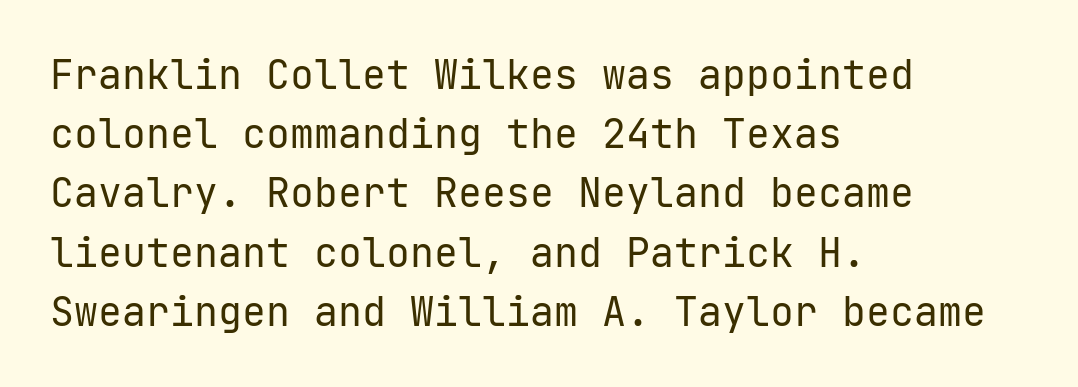
{"serif": "no", "italic": "no", "bold": "no", "weight": "regular", "width": "normal", "stroke_contrast": "low", "x_height": "medium", "monospaced": "yes", "underline": "no", "align": "left", "line_spacing": "normal", "line_spacing_ratio": 1.48, "letter_spacing": "normal", "letter_spacing_em": 0.0, "glyph_px": 40}
